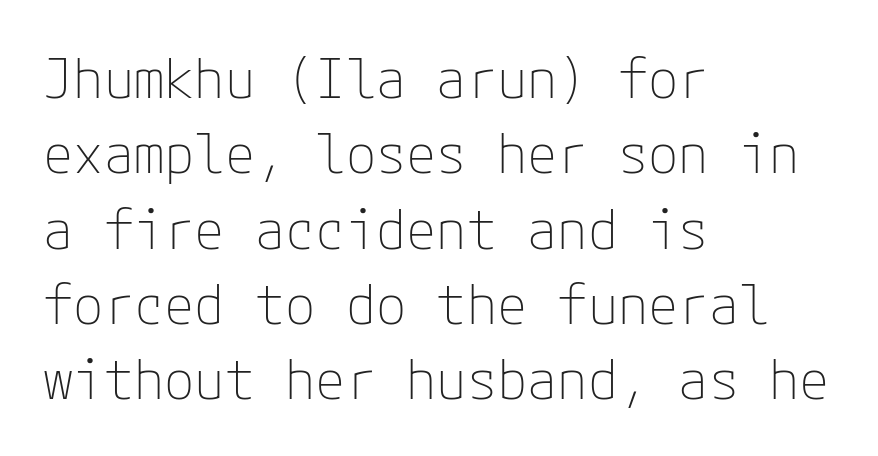
{"serif": "no", "italic": "no", "bold": "no", "weight": "thin", "width": "normal", "stroke_contrast": "low", "x_height": "medium", "underline": "no", "align": "left", "line_spacing": "normal", "line_spacing_ratio": 1.37, "letter_spacing": "normal", "letter_spacing_em": 0.0, "glyph_px": 55}
